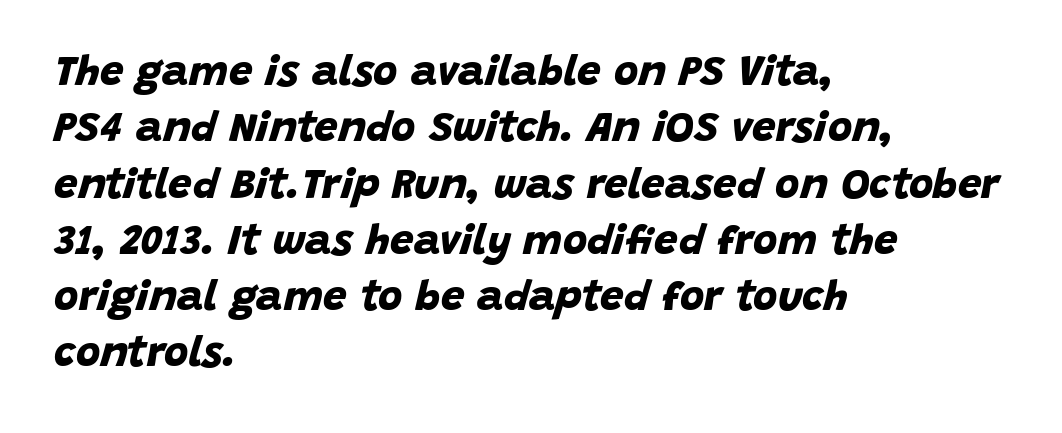
The image shows 42 px bold sans-serif type; set left-aligned, normal line spacing (1.34x), normal letter spacing, not underlined; low stroke contrast and a large x-height.
